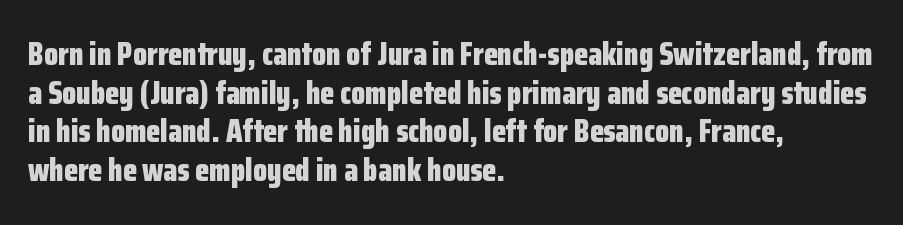
Q: Is the text bold? A: Yes.
Q: Is the text italic (slanted)? A: No, it is upright.
Q: Is the typeface a serif or a sans-serif typeface? A: Sans-serif.
Q: Is the text underlined? A: No.
Q: How is the paragraph aligned? A: Left-aligned.
Q: Is the spacing between letters normal or unusually wide? A: Normal.
Q: Width (condensed, normal, or wide)? A: Condensed.
Q: Stroke contrast? A: Low.
Q: x-height? A: Medium.
Q: Monospaced? A: No.
